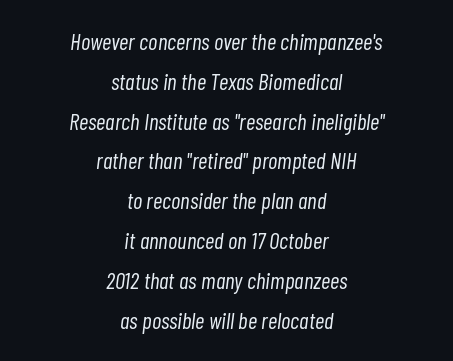
{"italic": "yes", "lean": "right", "slant_degrees": 7, "bold": "no", "underline": "no", "align": "center", "line_spacing_ratio": 1.73, "letter_spacing": "normal", "letter_spacing_em": 0.0, "glyph_px": 23}
